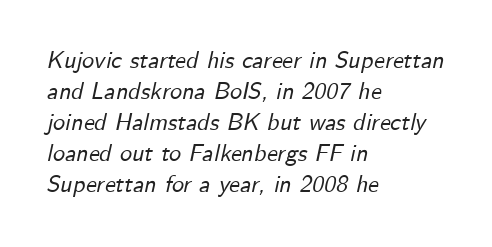
Slanted lettering throughout. Compared with typical body copy, the letter spacing here is the same. The words here are not underlined. Summary of vertical rhythm: regular, with standard interline spacing. Line beginnings align vertically; line endings do not.
